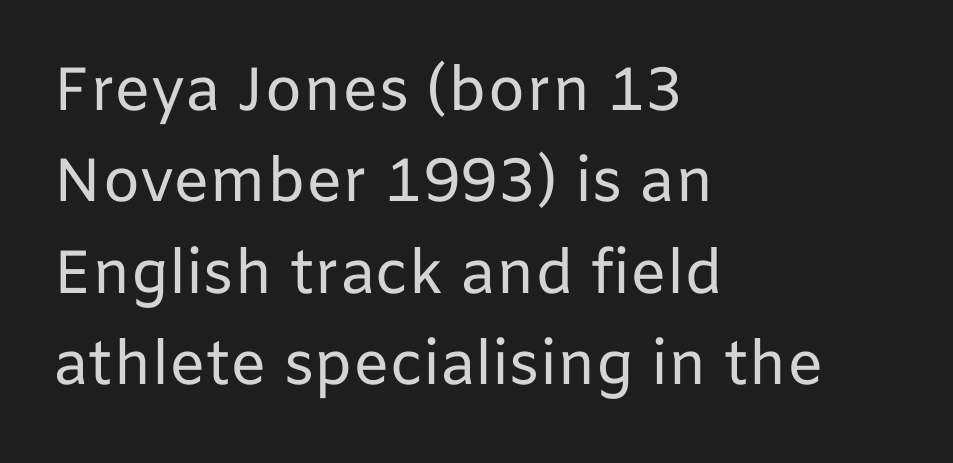
A typesetter would mark this as roman, not italic. These lines keep a tight, regular rhythm from letter to letter. The cut favours lightness, reaching ordinary text weight at its darkest. The glyphs in this specimen are sans serif. The rows are spaced the way most documents space them.
